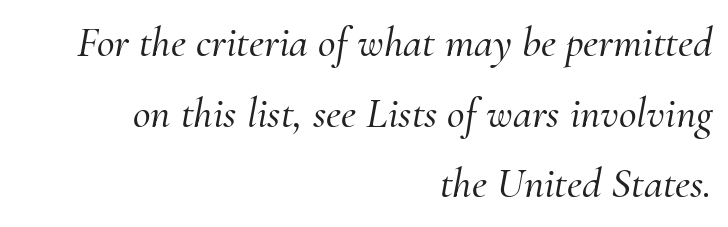
The image shows 43 px serif type, italic (leaning right); set right-aligned, normal line spacing (1.64x), normal letter spacing, not underlined; medium stroke contrast and a small x-height.
